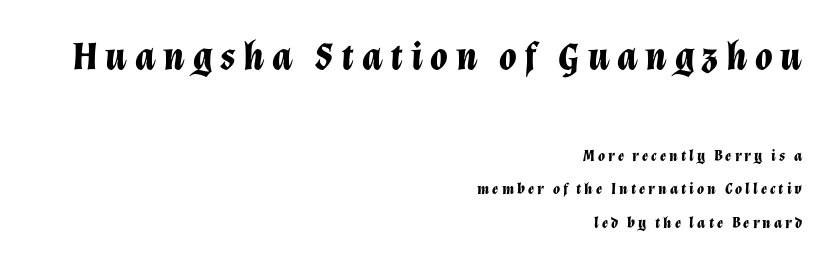
The image shows 40 px bold type, italic (leaning right); set right-aligned, loose line spacing (2.08x), not underlined; the first (top) block is 2.5x larger; low stroke contrast and a medium x-height.
